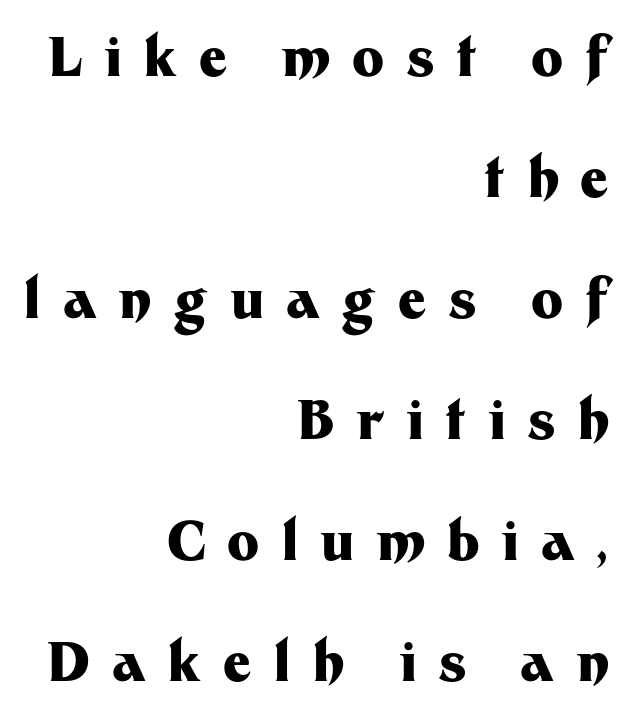
The image shows 54 px heavy sans-serif type, upright; set right-aligned, loose line spacing (2.24x), unusually wide letter spacing (+0.4 em), not underlined; medium stroke contrast and a medium x-height.
